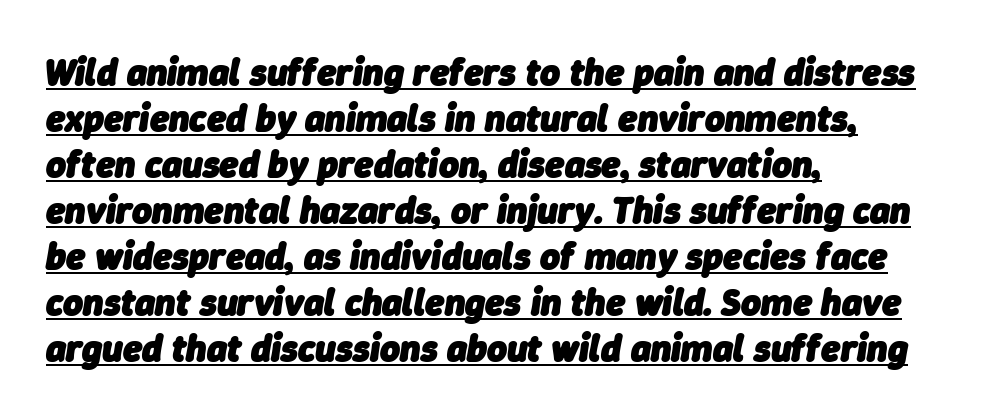
Q: Is the text bold? A: Yes.
Q: Is the text italic (slanted)? A: Yes, it leans right by about 9 degrees.
Q: Is the text underlined? A: Yes.
Q: How is the paragraph aligned? A: Left-aligned.
Q: Is the spacing between letters normal or unusually wide? A: Normal.
Q: Width (condensed, normal, or wide)? A: Normal.
Q: Stroke contrast? A: Low.
Q: x-height? A: Medium.
Q: Monospaced? A: No.
